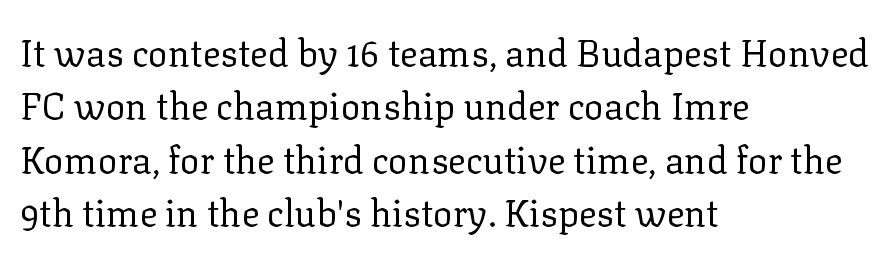
{"serif": "yes", "italic": "no", "bold": "no", "weight": "regular", "width": "normal", "stroke_contrast": "low", "x_height": "medium", "monospaced": "no", "underline": "no", "align": "left", "line_spacing": "normal", "line_spacing_ratio": 1.44, "letter_spacing": "normal", "letter_spacing_em": 0.0, "glyph_px": 37}
